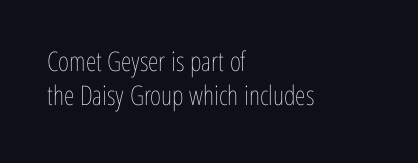
The image shows 27 px text type, upright; set left-aligned, normal line spacing (1.26x), normal letter spacing, not underlined.
